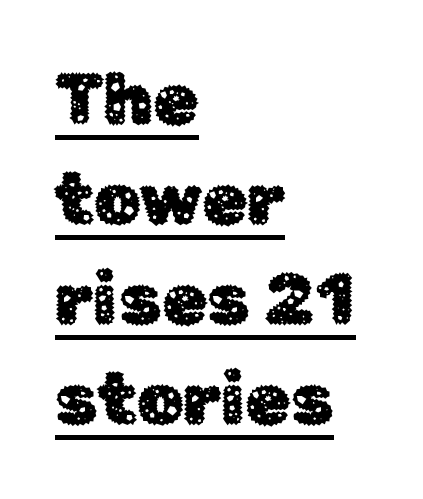
The image shows 73 px sans-serif type, upright; set left-aligned, normal line spacing (1.37x), normal letter spacing, underlined; low stroke contrast and a medium x-height.
